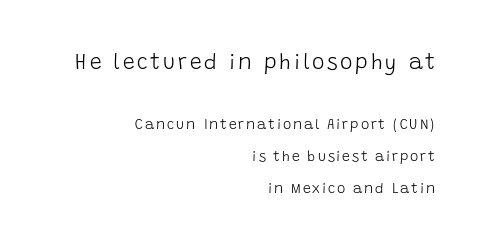
Characters remain perfectly vertical along every line. This rendering uses right alignment, leaving the left contour irregular. Quick note: interline space is abundant. The designer gave the opening block more size than the closing block. The zone under the glyphs is completely vacant. Is the stroke heavy? The answer is a plain regular-or-lighter.
